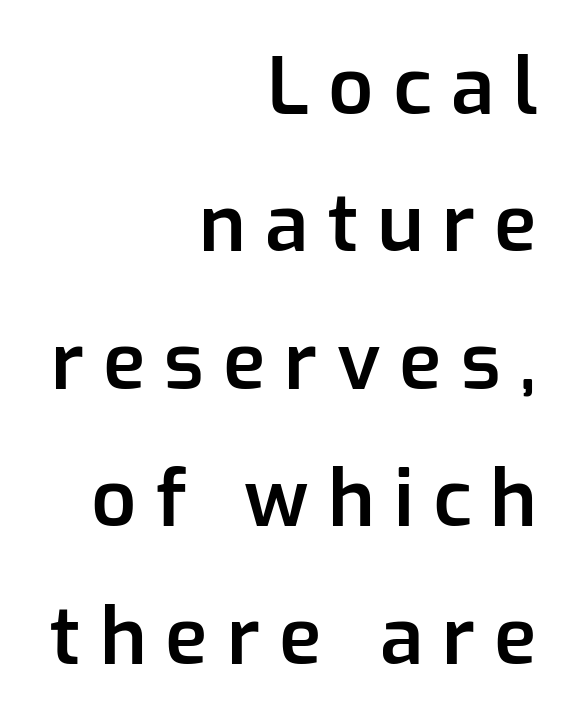
Q: Is the text bold? A: Semi-bold.
Q: Is the text italic (slanted)? A: No, it is upright.
Q: Is the typeface a serif or a sans-serif typeface? A: Sans-serif.
Q: Is the text underlined? A: No.
Q: How is the paragraph aligned? A: Right-aligned.
Q: Is the spacing between letters normal or unusually wide? A: Unusually wide.
Q: Width (condensed, normal, or wide)? A: Normal.
Q: Stroke contrast? A: Low.
Q: x-height? A: Medium.
Q: Monospaced? A: No.
